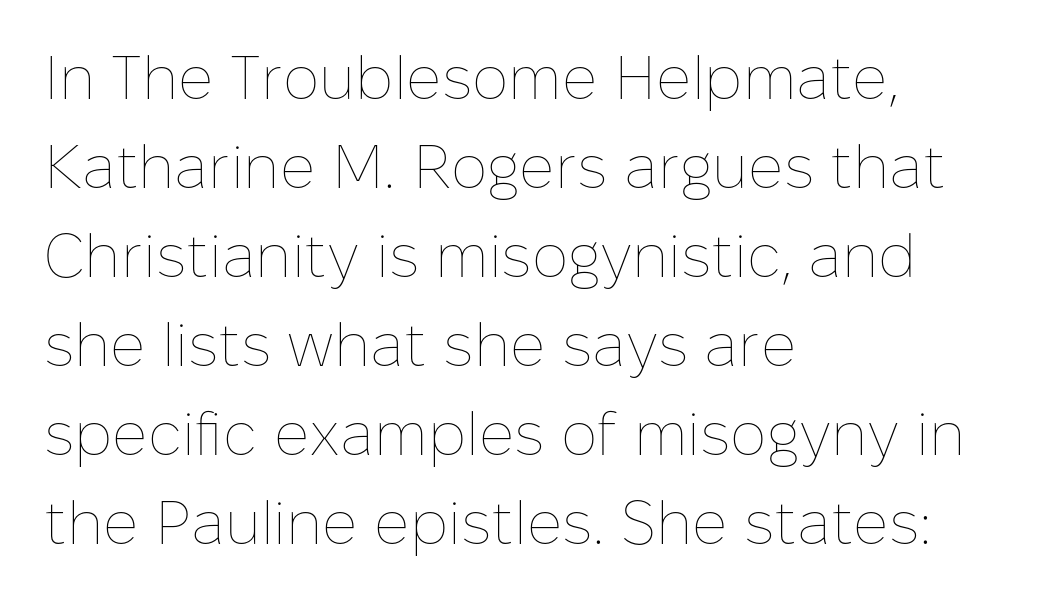
{"italic": "no", "bold": "no", "weight": "thin", "width": "normal", "stroke_contrast": "low", "x_height": "medium", "monospaced": "no", "underline": "no", "align": "left", "line_spacing": "normal", "line_spacing_ratio": 1.46, "letter_spacing": "normal", "letter_spacing_em": 0.0, "glyph_px": 61}
